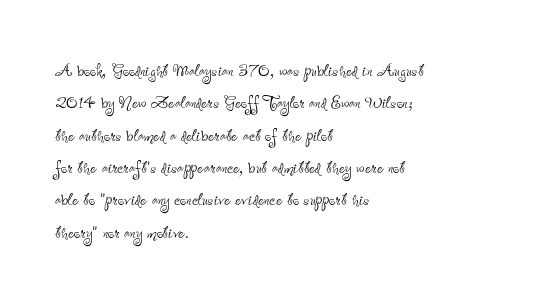
Does extra space separate the letters? No, they use regular spacing. Compared with a typical body face, this is equally light or lighter still. Casual observation: everything's shoved over to the left. This sample keeps an unexceptional amount of space between lines.
